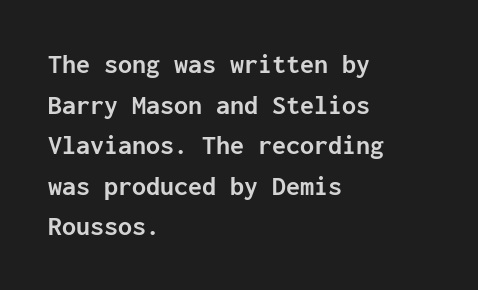
{"serif": "no", "italic": "no", "bold": "yes", "weight": "semibold", "width": "normal", "stroke_contrast": "low", "x_height": "medium", "monospaced": "yes", "underline": "no", "align": "left", "line_spacing": "normal", "line_spacing_ratio": 1.45, "letter_spacing": "normal", "letter_spacing_em": 0.0, "glyph_px": 28}
